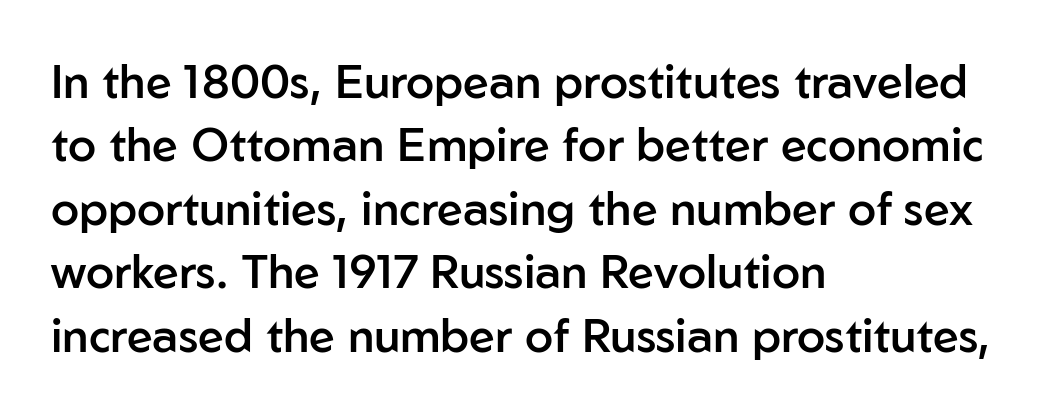
The image shows 46 px semibold sans-serif type, upright; set left-aligned, normal line spacing (1.38x), normal letter spacing, not underlined; low stroke contrast and a medium x-height.
